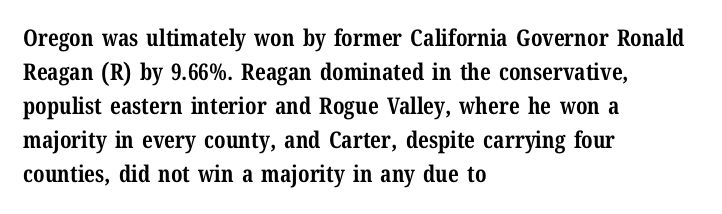
{"italic": "no", "bold": "yes", "underline": "no", "align": "left", "line_spacing": "normal", "line_spacing_ratio": 1.48, "letter_spacing": "normal", "letter_spacing_em": 0.0, "glyph_px": 23}
